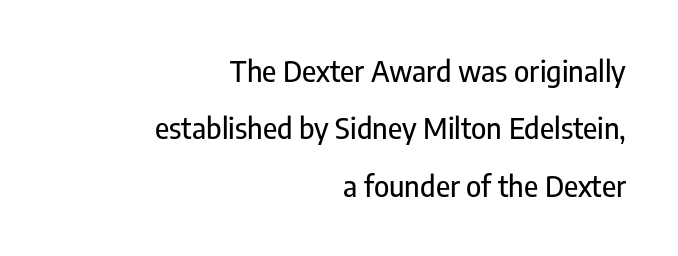
Q: Is the text italic (slanted)? A: No, it is upright.
Q: Is the typeface a serif or a sans-serif typeface? A: Sans-serif.
Q: Is the text underlined? A: No.
Q: How is the paragraph aligned? A: Right-aligned.
Q: Is the spacing between letters normal or unusually wide? A: Normal.
Q: Is the spacing between lines tight, normal or loose? A: Loose.
Q: Width (condensed, normal, or wide)? A: Condensed.
Q: Stroke contrast? A: Low.
Q: x-height? A: Medium.
Q: Monospaced? A: No.
